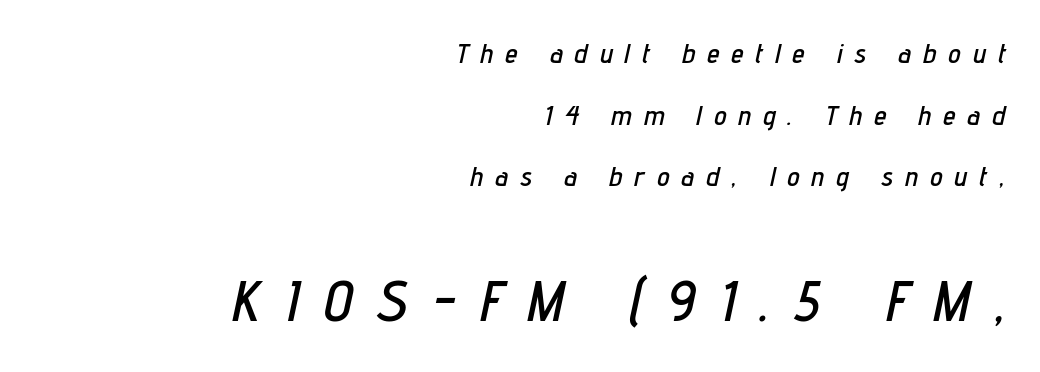
The image shows 57 px condensed type, italic (leaning right); set right-aligned, loose line spacing (2.2x), unusually wide letter spacing (+0.44 em), not underlined; the second (bottom) block is 2.04x larger; low stroke contrast and a medium x-height.
